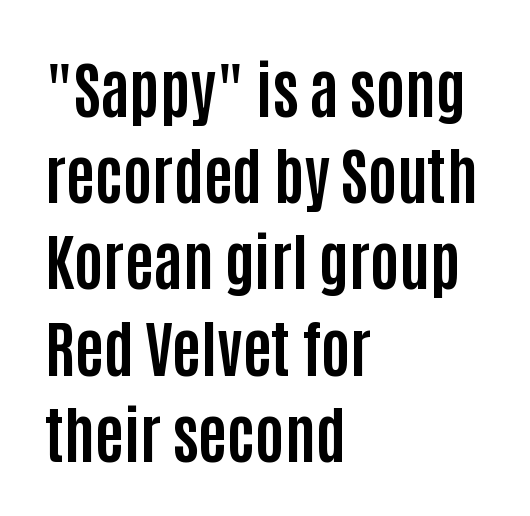
Q: Is the text bold? A: Yes.
Q: Is the text italic (slanted)? A: No, it is upright.
Q: Is the typeface a serif or a sans-serif typeface? A: Sans-serif.
Q: Is the text underlined? A: No.
Q: How is the paragraph aligned? A: Left-aligned.
Q: Is the spacing between letters normal or unusually wide? A: Normal.
Q: Is the spacing between lines tight, normal or loose? A: Normal.
Q: Width (condensed, normal, or wide)? A: Condensed.
Q: Stroke contrast? A: Low.
Q: x-height? A: Large.
Q: Monospaced? A: No.
